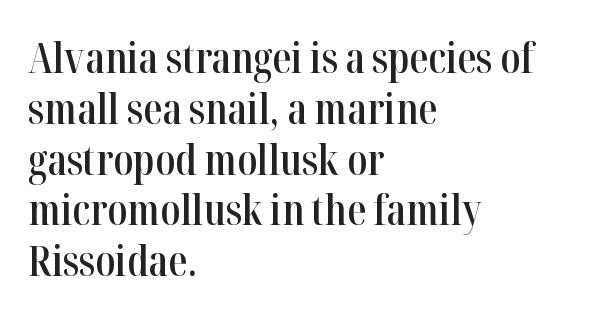
The image shows 42 px semibold, condensed serif type, upright; set left-aligned, line spacing 1.21x, normal letter spacing, not underlined; high stroke contrast and a medium x-height.
